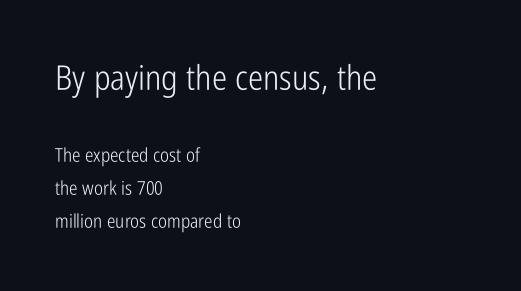
The image shows 34 px light, condensed sans-serif type, upright; set left-aligned, line spacing 1.75x, normal letter spacing, not underlined; the first (top) block is 1.79x larger; low stroke contrast and a medium x-height.
